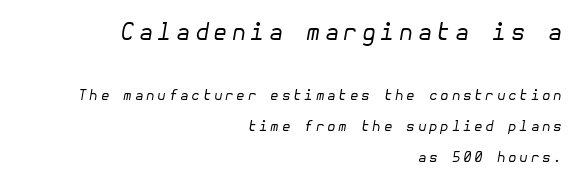
A light-to-regular cut is what we see here. Slanted lettering throughout. Visually the block forms a straight wall on the right and a jagged coastline on the left. The space beneath each line is pristine and unruled. The composition opens big and finishes small.
